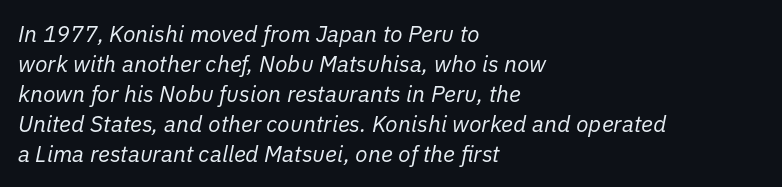
Q: Is the text bold? A: No.
Q: Is the text italic (slanted)? A: Yes, it leans right by about 11 degrees.
Q: Is the text underlined? A: No.
Q: How is the paragraph aligned? A: Left-aligned.
Q: Is the spacing between letters normal or unusually wide? A: Normal.
Q: Is the spacing between lines tight, normal or loose? A: Normal.
